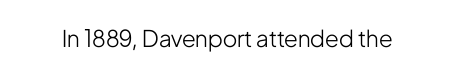
{"italic": "no", "bold": "no", "underline": "no", "letter_spacing": "normal", "letter_spacing_em": 0.0, "glyph_px": 23}
